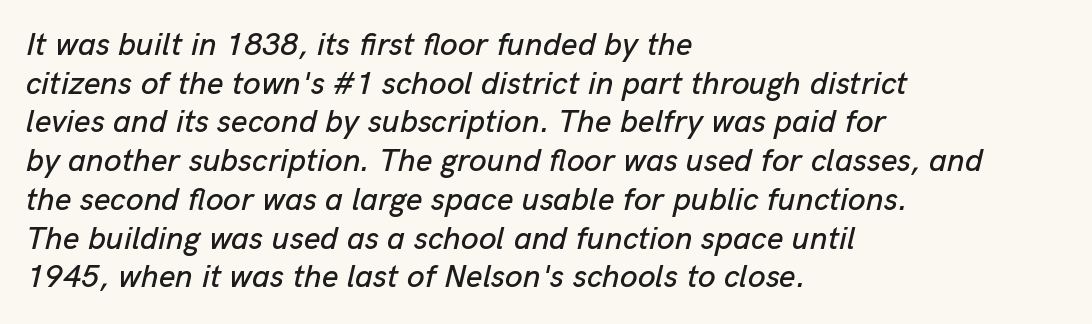
Q: Is the text italic (slanted)? A: Yes, it leans right by about 13 degrees.
Q: Is the text underlined? A: No.
Q: How is the paragraph aligned? A: Left-aligned.
Q: Is the spacing between letters normal or unusually wide? A: Normal.
Q: Width (condensed, normal, or wide)? A: Normal.
Q: Stroke contrast? A: Low.
Q: x-height? A: Medium.
Q: Monospaced? A: No.
